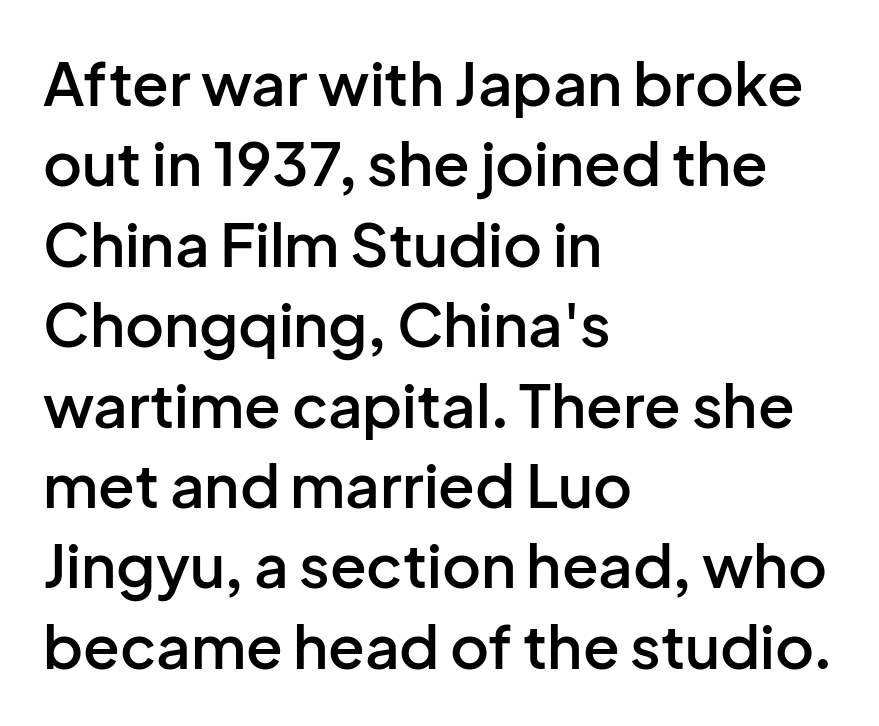
Does the leading feel generous? No, just average. Lines of text with bare space underneath. Proportional: the letters do not fall into vertical columns. This sample uses plain, unmodified letter spacing. Nope, not italic — everything's standing straight. The characters display no serif detailing; their extremities are plain.
